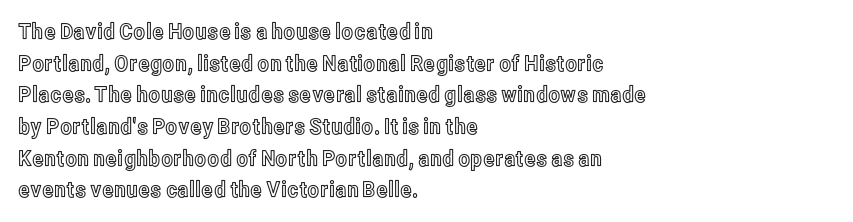
Ordinary non-slanted type is in use. Letter spacing: default. This sample is left-justified, so line endings fall wherever the words run out. Underline: absent. Successive baselines arrive at the customary interval.
